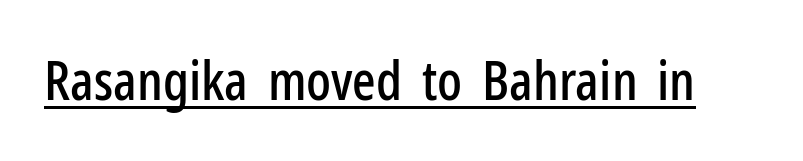
Q: Is the text italic (slanted)? A: No, it is upright.
Q: Is the typeface a serif or a sans-serif typeface? A: Sans-serif.
Q: Is the text underlined? A: Yes.
Q: Is the spacing between letters normal or unusually wide? A: Normal.
Q: Width (condensed, normal, or wide)? A: Condensed.
Q: Stroke contrast? A: Low.
Q: x-height? A: Medium.
Q: Monospaced? A: No.
